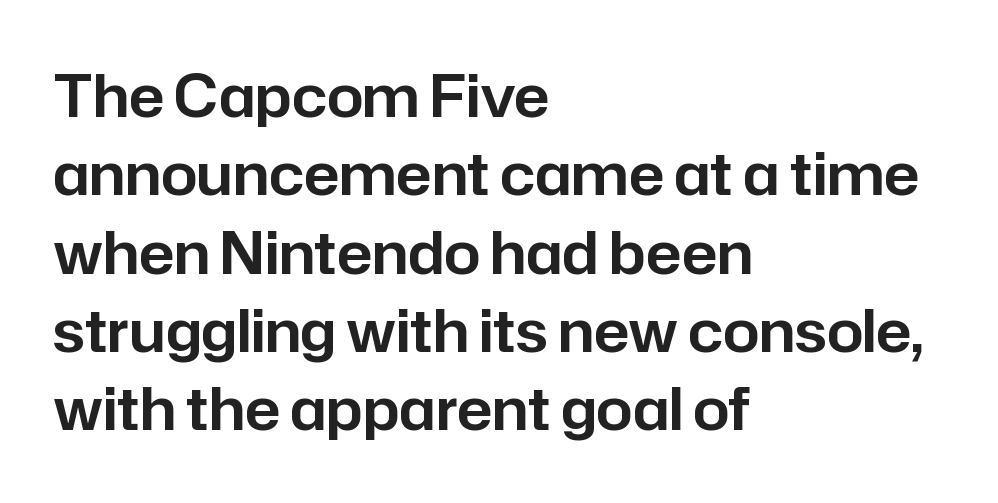
Q: Is the text italic (slanted)? A: No, it is upright.
Q: Is the typeface a serif or a sans-serif typeface? A: Sans-serif.
Q: Is the text underlined? A: No.
Q: How is the paragraph aligned? A: Left-aligned.
Q: Is the spacing between letters normal or unusually wide? A: Normal.
Q: Is the spacing between lines tight, normal or loose? A: Normal.
Q: Width (condensed, normal, or wide)? A: Normal.
Q: Stroke contrast? A: Low.
Q: x-height? A: Medium.
Q: Monospaced? A: No.
